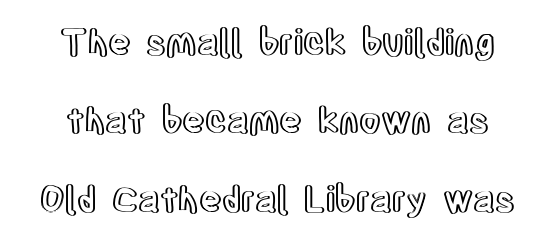
{"italic": "no", "width": "condensed", "x_height": "large", "monospaced": "no", "underline": "no", "line_spacing": "loose", "line_spacing_ratio": 2.24, "letter_spacing": "normal", "letter_spacing_em": 0.0, "glyph_px": 35}
